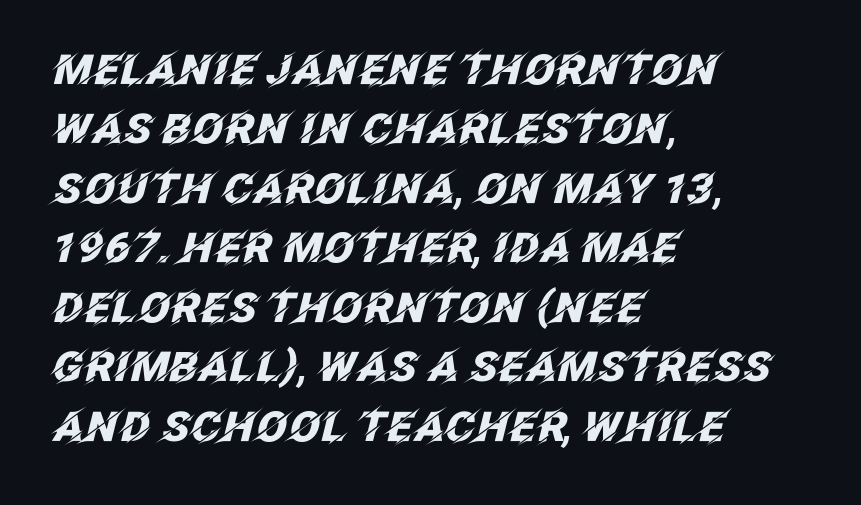
The image shows 41 px heavy type, italic (leaning right); set left-aligned, normal line spacing (1.45x), normal letter spacing, not underlined; low stroke contrast and a large x-height.
